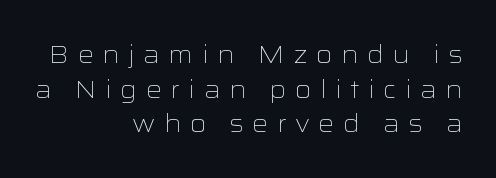
The image shows 25 px text type, upright; set right-aligned, normal line spacing (1.39x), unusually wide letter spacing (+0.34 em), not underlined.
